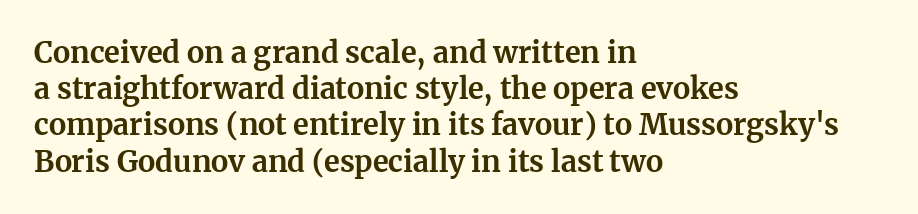
{"serif": "yes", "italic": "no", "bold": "yes", "weight": "bold", "width": "normal", "stroke_contrast": "medium", "x_height": "medium", "monospaced": "no", "underline": "no", "align": "left", "line_spacing": "normal", "line_spacing_ratio": 1.25, "letter_spacing": "normal", "letter_spacing_em": 0.0, "glyph_px": 29}
